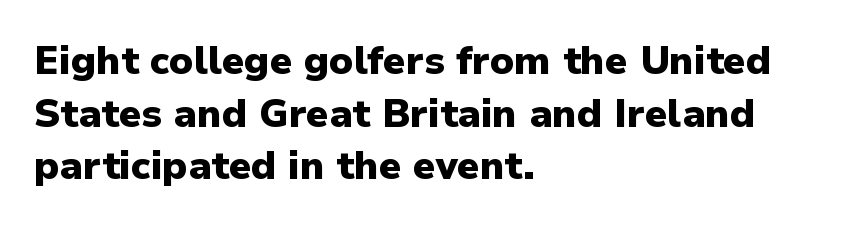
Q: Is the text bold? A: Yes.
Q: Is the text italic (slanted)? A: No, it is upright.
Q: Is the typeface a serif or a sans-serif typeface? A: Sans-serif.
Q: Is the text underlined? A: No.
Q: How is the paragraph aligned? A: Left-aligned.
Q: Is the spacing between letters normal or unusually wide? A: Normal.
Q: Is the spacing between lines tight, normal or loose? A: Normal.
Q: Width (condensed, normal, or wide)? A: Normal.
Q: Stroke contrast? A: Low.
Q: x-height? A: Medium.
Q: Monospaced? A: No.
